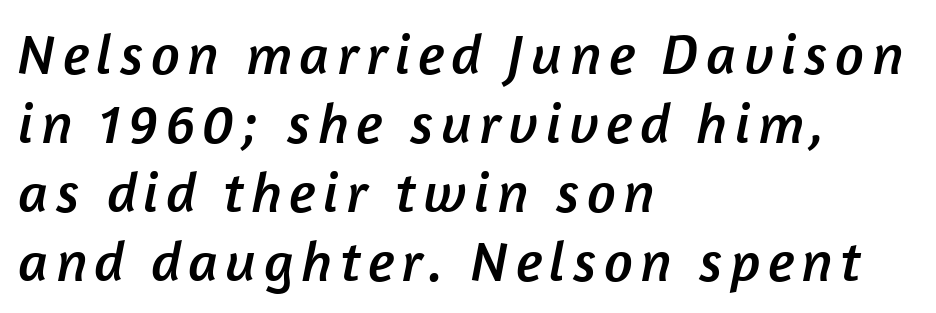
The image shows 57 px sans-serif type; set left-aligned, line spacing 1.21x, not underlined; low stroke contrast and a medium x-height.
